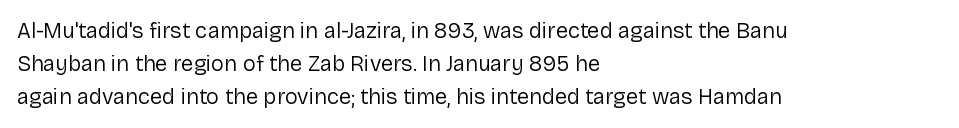
Q: Is the text bold? A: No.
Q: Is the text italic (slanted)? A: No, it is upright.
Q: Is the text underlined? A: No.
Q: How is the paragraph aligned? A: Left-aligned.
Q: Is the spacing between letters normal or unusually wide? A: Normal.
Q: Is the spacing between lines tight, normal or loose? A: Normal.
